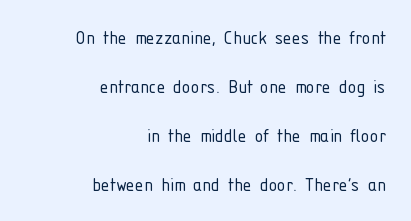
Vertical spacing — loose. All the whitespace from short lines collects on the left. It's the straight-up-and-down kind of type. The passage shown is not underscored anywhere. Caption: face not bold, strokes unweighted. Spacing between characters is what you'd get straight out of the box.
